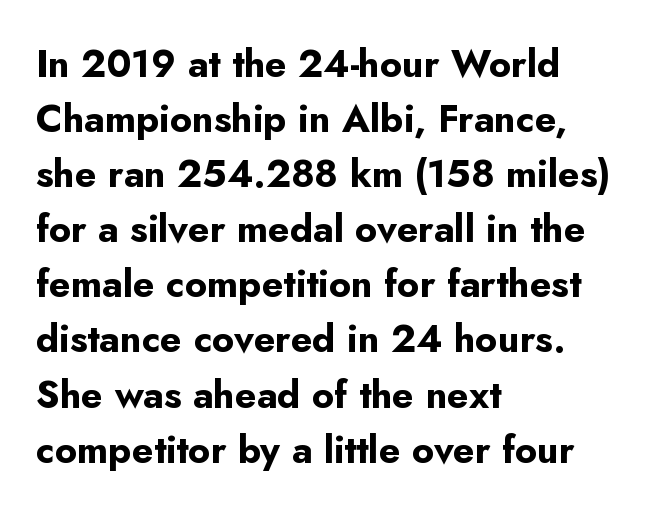
The image shows 38 px bold sans-serif type, upright; set left-aligned, normal line spacing (1.45x), normal letter spacing, not underlined; low stroke contrast and a small x-height.
